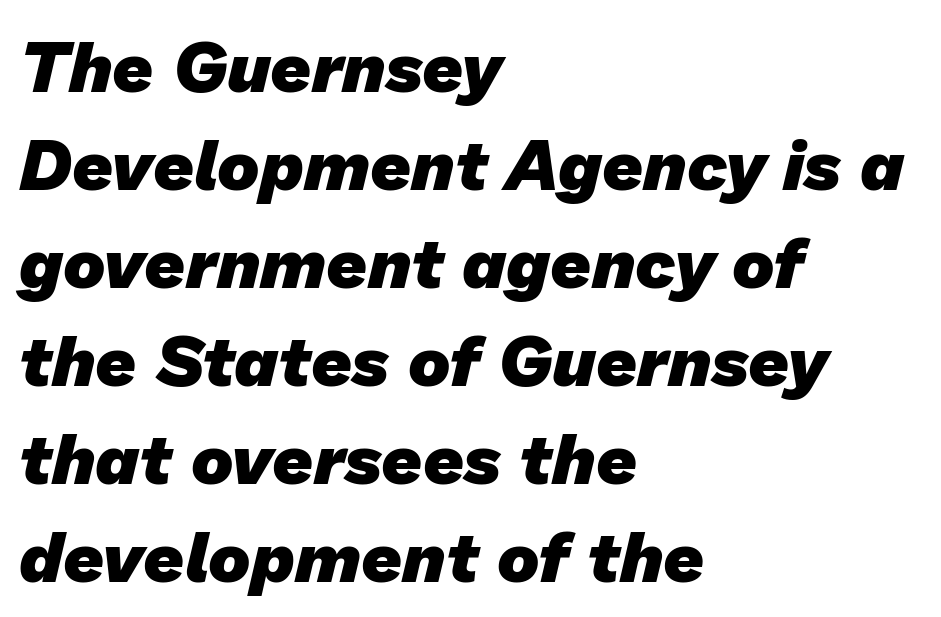
The image shows 71 px heavy sans-serif type; set left-aligned, normal line spacing (1.38x), normal letter spacing, not underlined; low stroke contrast and a medium x-height.
